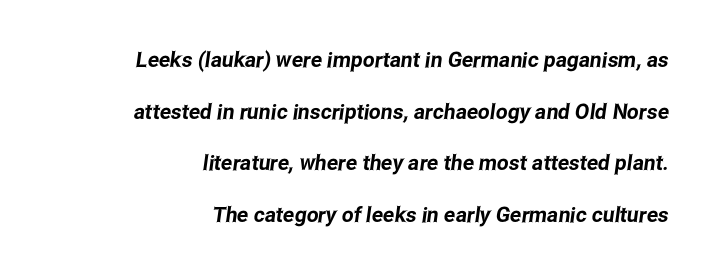
Q: Is the text underlined? A: No.
Q: How is the paragraph aligned? A: Right-aligned.
Q: Is the spacing between letters normal or unusually wide? A: Normal.
Q: Is the spacing between lines tight, normal or loose? A: Loose.
